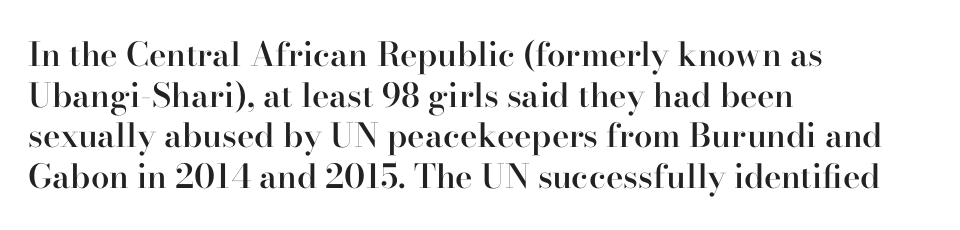
Here the designer chose a conventional face with non-uniform glyph widths. The letters stand straight up with perfectly vertical stems. The lines are quadded left. Between one letter and the next there's only the usual sliver of space. What kind of face is this? One with serifs. A clean baseline with only descenders dipping below it.
